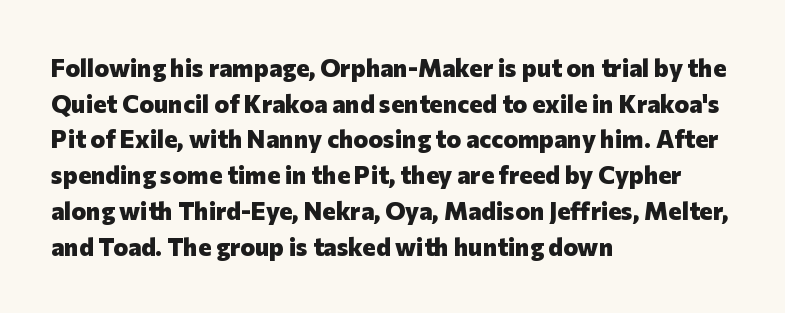
The image shows 25 px bold type, upright; set left-aligned, normal line spacing (1.43x), normal letter spacing, not underlined.
